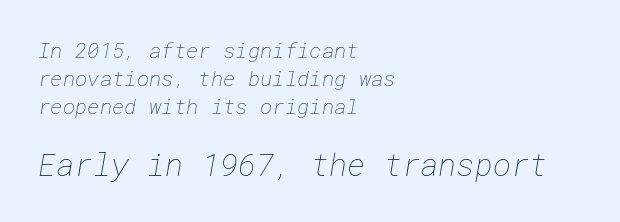
The image shows 31 px thin type; set left-aligned, normal line spacing (1.33x), normal letter spacing, not underlined; the second (bottom) block is 1.48x larger; low stroke contrast and a medium x-height.
